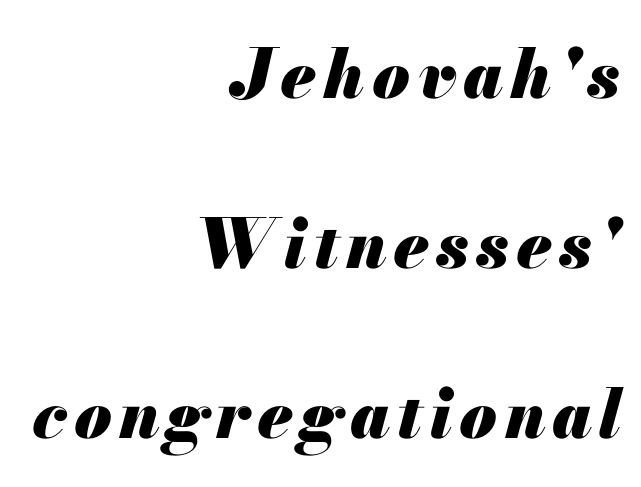
Q: Is the text bold? A: Yes.
Q: Is the text italic (slanted)? A: Yes, it leans right by about 13 degrees.
Q: Is the text underlined? A: No.
Q: How is the paragraph aligned? A: Right-aligned.
Q: Is the spacing between lines tight, normal or loose? A: Loose.
Q: Width (condensed, normal, or wide)? A: Normal.
Q: Stroke contrast? A: Medium.
Q: x-height? A: Small.
Q: Monospaced? A: No.
